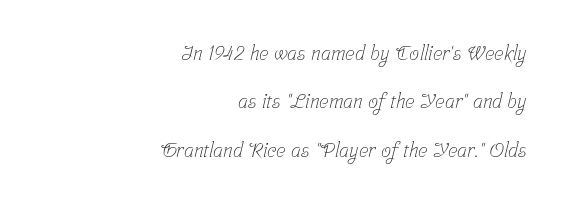
{"bold": "no", "underline": "no", "align": "right", "line_spacing": "loose", "line_spacing_ratio": 2.42, "letter_spacing": "normal", "letter_spacing_em": 0.0, "glyph_px": 20}
